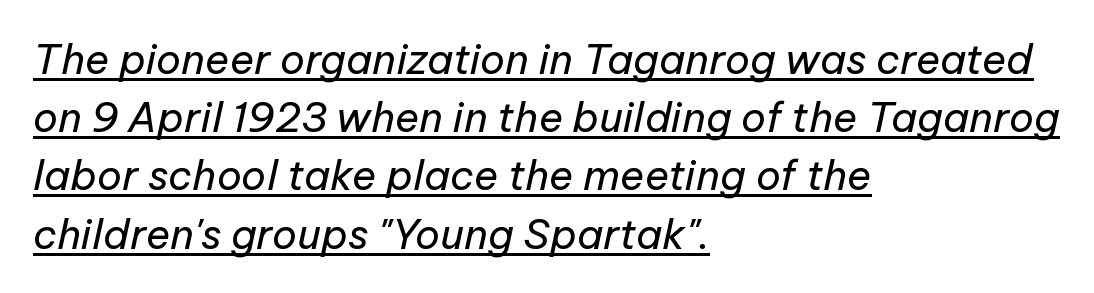
{"italic": "yes", "lean": "right", "slant_degrees": 12, "bold": "no", "weight": "regular", "width": "normal", "stroke_contrast": "low", "x_height": "medium", "monospaced": "no", "underline": "yes", "align": "left", "line_spacing": "normal", "line_spacing_ratio": 1.42, "letter_spacing": "normal", "letter_spacing_em": 0.0, "glyph_px": 41}
